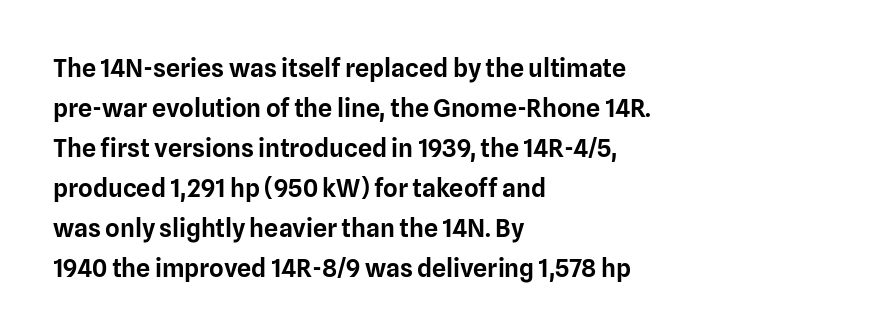
The lines are quadded left. Italic? Not at all — the glyphs are vertical. Interline gaps are of average width in this sample. Each row of text sits above clean, open space. These lines keep a tight, regular rhythm from letter to letter.
